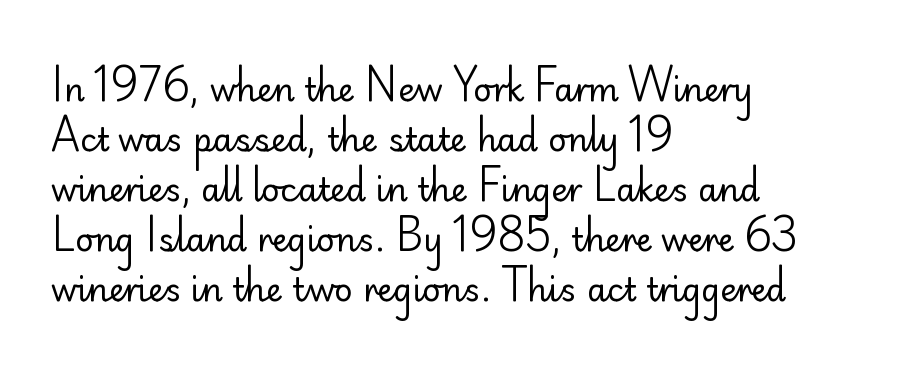
Classification — sans serif. The weight would be labelled regular, book, light, or lighter still. The letters advance in unequal steps, a hallmark of proportional type. This is roman type, the default non-slanted kind.
